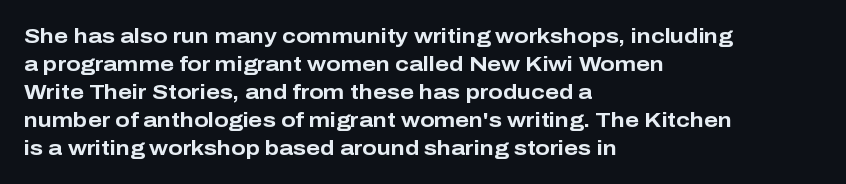
{"italic": "no", "bold": "yes", "underline": "no", "align": "left", "line_spacing": "normal", "line_spacing_ratio": 1.33, "letter_spacing": "normal", "letter_spacing_em": 0.0, "glyph_px": 21}
